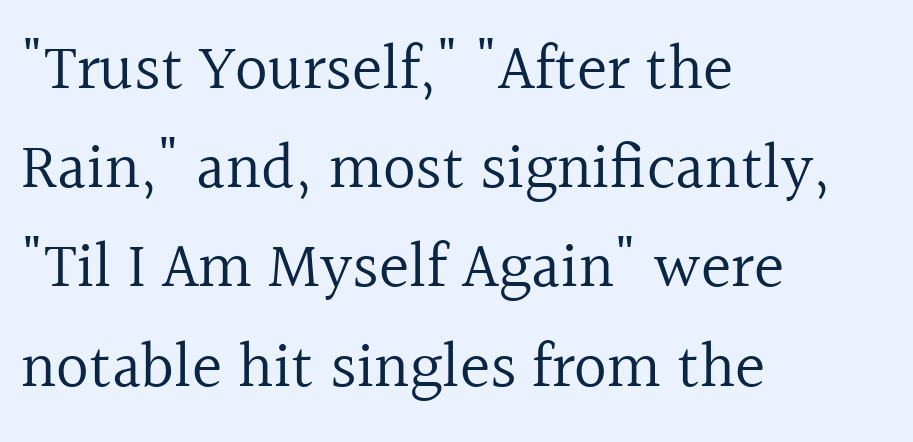
Q: Is the text bold? A: No.
Q: Is the text italic (slanted)? A: No, it is upright.
Q: Is the typeface a serif or a sans-serif typeface? A: Serif.
Q: Is the text underlined? A: No.
Q: How is the paragraph aligned? A: Left-aligned.
Q: Is the spacing between letters normal or unusually wide? A: Normal.
Q: Is the spacing between lines tight, normal or loose? A: Normal.
Q: Width (condensed, normal, or wide)? A: Normal.
Q: x-height? A: Medium.
Q: Monospaced? A: No.
